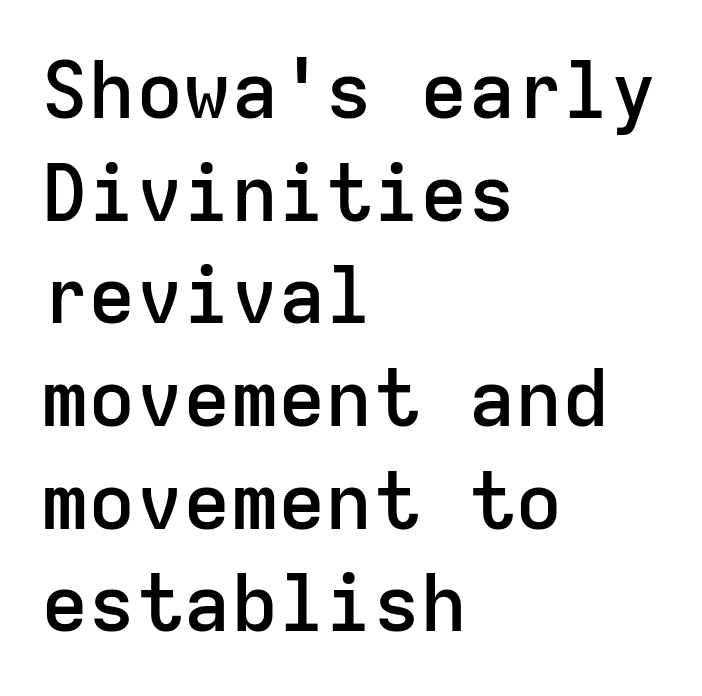
The image shows 79 px semibold sans-serif type, upright, monospaced; set left-aligned, normal line spacing (1.3x), normal letter spacing, not underlined; low stroke contrast and a medium x-height.
